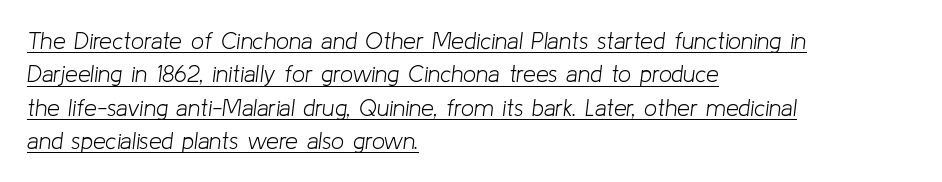
The image shows 23 px text type, italic (leaning right); set left-aligned, normal line spacing (1.45x), normal letter spacing, underlined.
